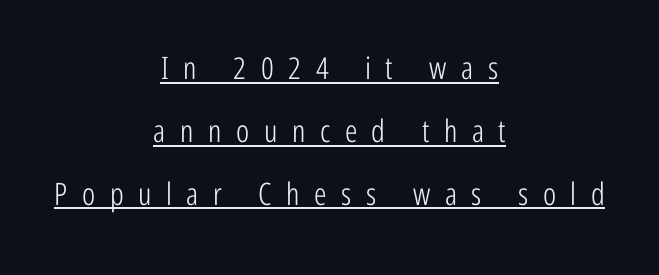
The image shows 31 px light, condensed sans-serif type, upright; set centered, loose line spacing (2.03x), unusually wide letter spacing (+0.47 em), underlined; low stroke contrast and a medium x-height.
